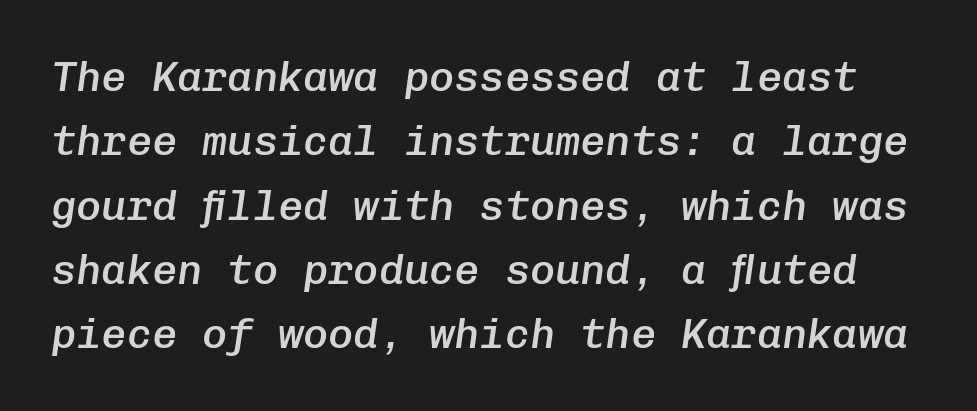
A fair bit of extra ink — the face is semibold, not bold. Standard letterfit; no display-style spreading of the glyphs. The strip under each line holds only bare page. The text carries the slant typical of an italic or oblique font. Each letter, wide or thin by design, is forced into the same width here.
